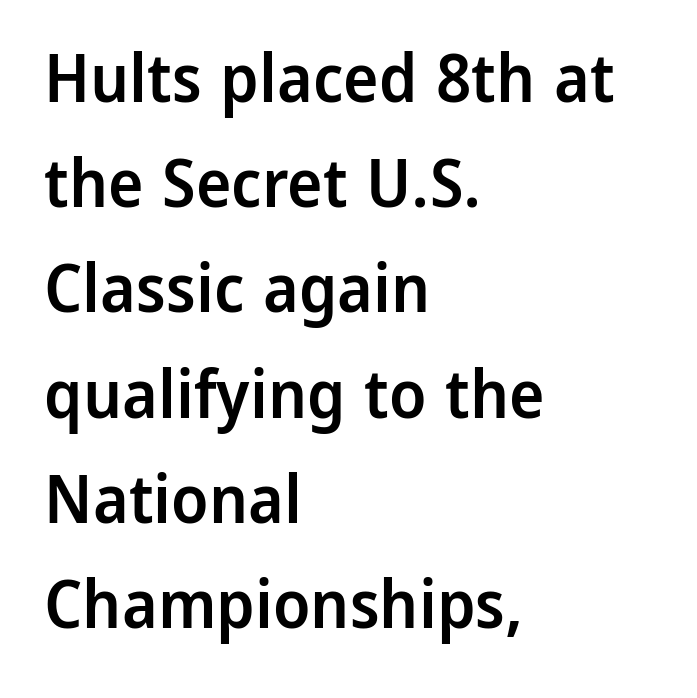
{"serif": "no", "italic": "no", "bold": "semi", "weight": "semibold", "width": "normal", "stroke_contrast": "low", "x_height": "medium", "monospaced": "no", "underline": "no", "align": "left", "line_spacing": "normal", "line_spacing_ratio": 1.57, "letter_spacing": "normal", "letter_spacing_em": 0.0, "glyph_px": 67}
